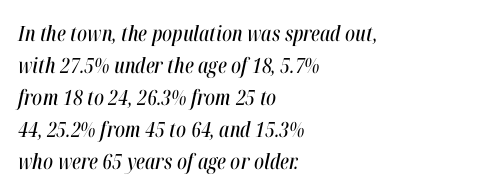
Q: Is the text italic (slanted)? A: Yes, it leans right by about 12 degrees.
Q: Is the text underlined? A: No.
Q: How is the paragraph aligned? A: Left-aligned.
Q: Is the spacing between letters normal or unusually wide? A: Normal.
Q: Is the spacing between lines tight, normal or loose? A: Normal.
